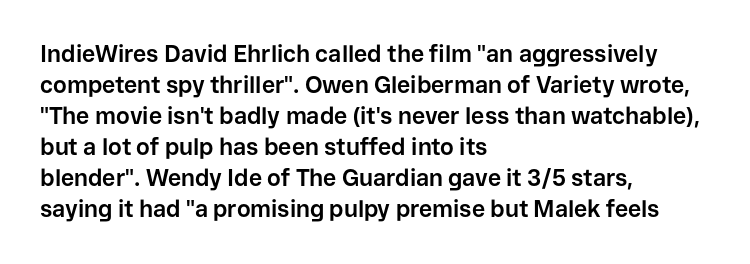
{"italic": "no", "bold": "yes", "underline": "no", "align": "left", "line_spacing": "normal", "line_spacing_ratio": 1.35, "letter_spacing": "normal", "letter_spacing_em": 0.0, "glyph_px": 23}
